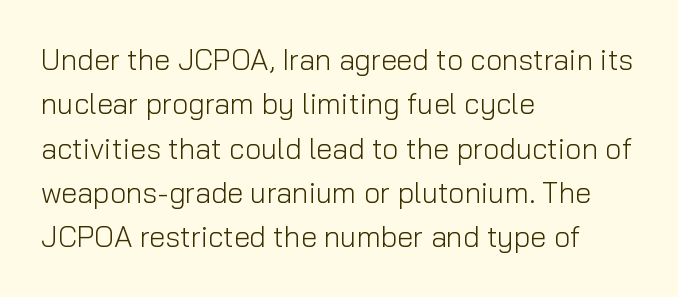
{"serif": "no", "italic": "no", "bold": "no", "weight": "light", "width": "normal", "stroke_contrast": "low", "x_height": "medium", "monospaced": "no", "underline": "no", "align": "left", "line_spacing": "normal", "line_spacing_ratio": 1.53, "letter_spacing": "normal", "letter_spacing_em": 0.0, "glyph_px": 29}
